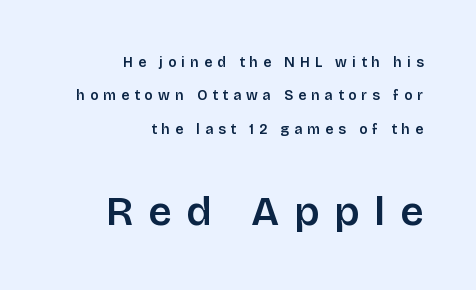
The image shows 41 px sans-serif type, upright; set right-aligned, loose line spacing (2.38x), unusually wide letter spacing (+0.36 em), not underlined; the second (bottom) block is 2.93x larger; low stroke contrast and a large x-height.
